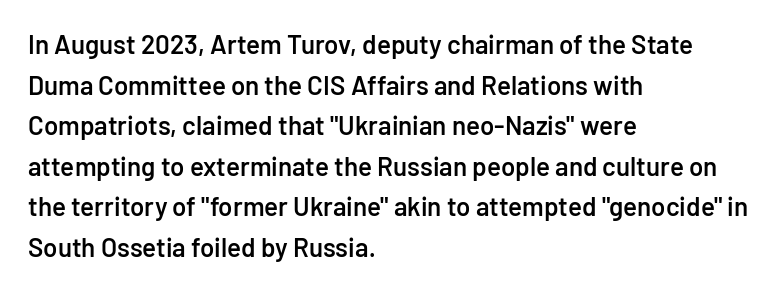
Compared with an ordinary text face, these strokes are moderately heavier — a semibold. Rendered with straight, roman letterforms. Beneath every word, the page is bare. Vertical spacing — default. What stands out about the letter spacing? Nothing — it is the standard amount.
